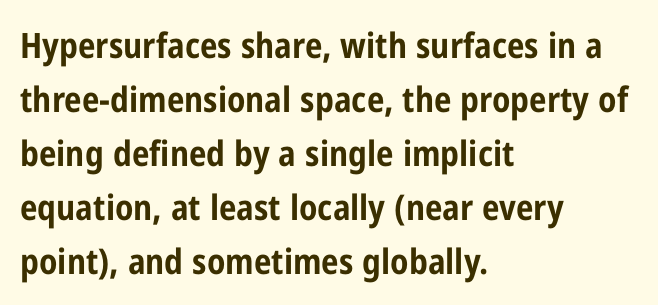
This sample is left-justified, so line endings fall wherever the words run out. Inter-character spacing is left at the font's built-in metrics. The strip under each line holds only bare page. Look at the bottom of the vertical strokes: they stop flat, with no serifs. The lettering holds an erect, upright posture throughout.
